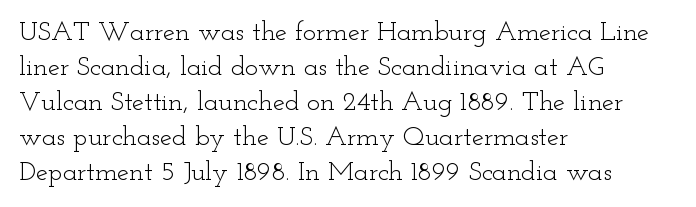
Style check: upright. Plain, unruled lines of type. The paragraph has a hard left edge and a soft right edge. This rendering leaves character spacing at its baseline value. A typesetter would call this leading conventional body-copy spacing. These glyphs show unthickened strokes, regular width or finer.
